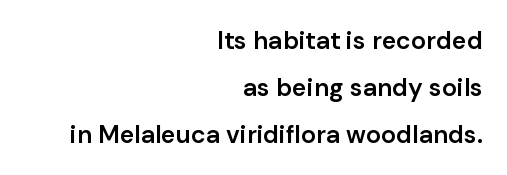
The image shows 25 px text type, upright; set right-aligned, line spacing 1.88x, normal letter spacing, not underlined.
